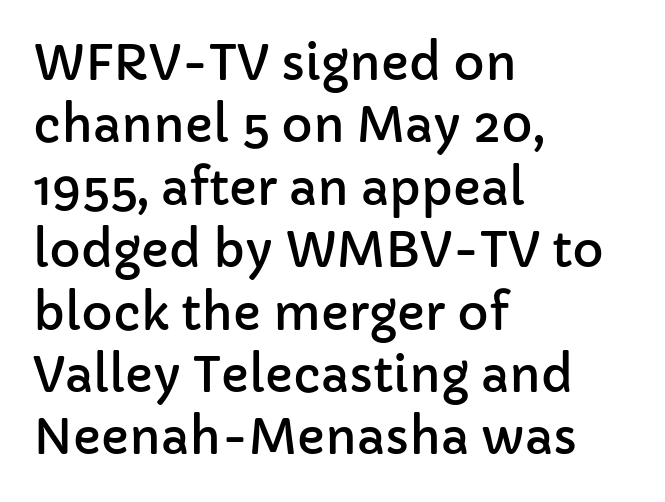
{"serif": "no", "italic": "no", "width": "normal", "stroke_contrast": "low", "x_height": "medium", "monospaced": "no", "underline": "no", "align": "left", "line_spacing": "normal", "line_spacing_ratio": 1.3, "letter_spacing": "normal", "letter_spacing_em": 0.0, "glyph_px": 48}
